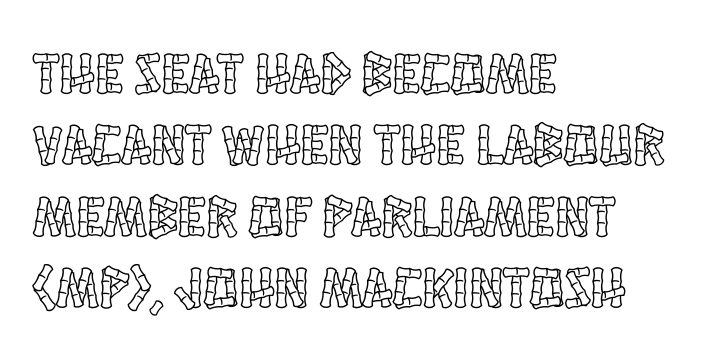
Q: Is the text italic (slanted)? A: No, it is upright.
Q: Is the text underlined? A: No.
Q: How is the paragraph aligned? A: Left-aligned.
Q: Is the spacing between letters normal or unusually wide? A: Normal.
Q: Width (condensed, normal, or wide)? A: Condensed.
Q: x-height? A: Large.
Q: Monospaced? A: No.
